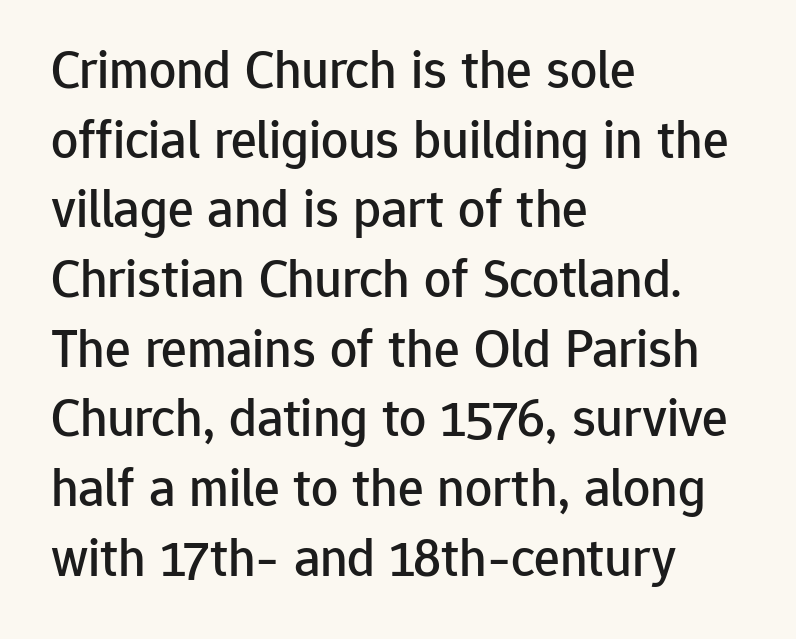
The image shows 54 px sans-serif type, upright; set left-aligned, normal line spacing (1.29x), normal letter spacing, not underlined; low stroke contrast and a medium x-height.
